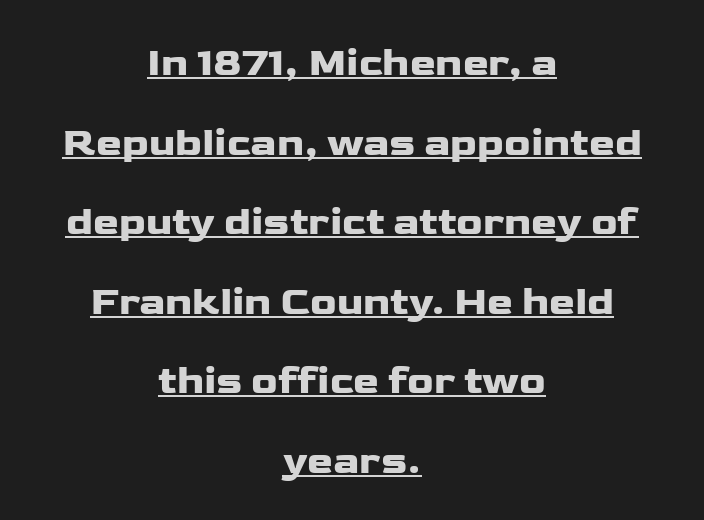
The image shows 39 px wide sans-serif type, upright; set centered, loose line spacing (2.04x), normal letter spacing, underlined; low stroke contrast and a medium x-height.
